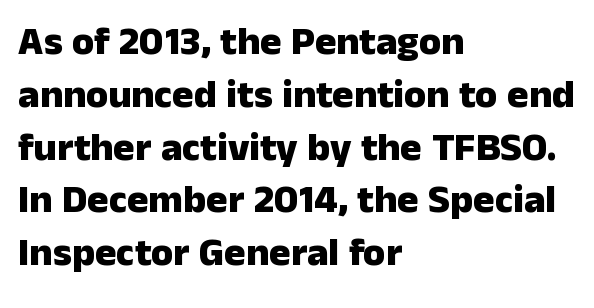
Q: Is the text bold? A: Yes.
Q: Is the text italic (slanted)? A: No, it is upright.
Q: Is the typeface a serif or a sans-serif typeface? A: Sans-serif.
Q: Is the text underlined? A: No.
Q: How is the paragraph aligned? A: Left-aligned.
Q: Is the spacing between letters normal or unusually wide? A: Normal.
Q: Is the spacing between lines tight, normal or loose? A: Normal.
Q: Width (condensed, normal, or wide)? A: Normal.
Q: Stroke contrast? A: Low.
Q: x-height? A: Medium.
Q: Monospaced? A: No.
